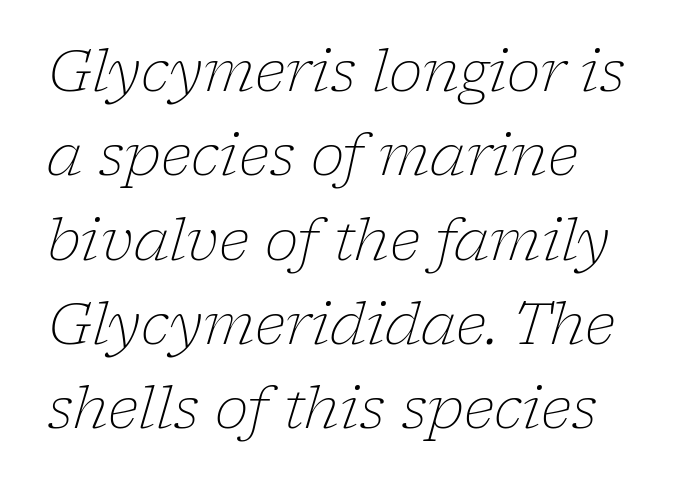
The image shows 57 px light serif type, italic (leaning right); set left-aligned, normal line spacing (1.48x), normal letter spacing, not underlined; low stroke contrast and a medium x-height.
